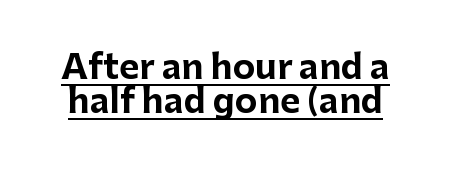
{"serif": "no", "italic": "no", "bold": "yes", "weight": "bold", "width": "normal", "stroke_contrast": "low", "x_height": "medium", "monospaced": "no", "underline": "yes", "line_spacing": "tight", "line_spacing_ratio": 1.0, "letter_spacing": "normal", "letter_spacing_em": 0.0, "glyph_px": 34}
